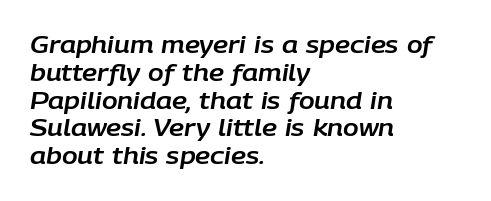
The image shows 23 px text type, italic (leaning right); set left-aligned, line spacing 1.21x, normal letter spacing, not underlined.
